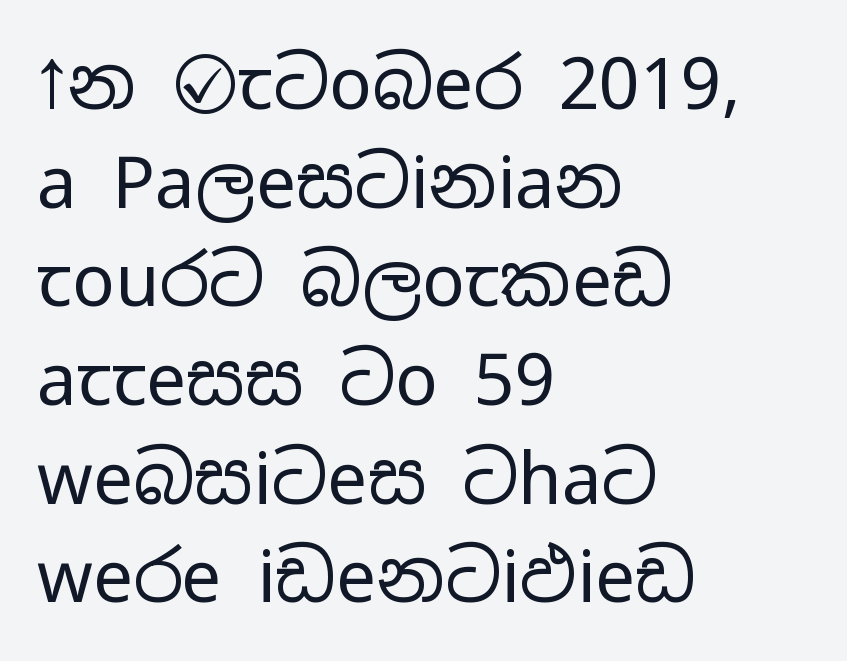
Q: Is the text bold? A: No.
Q: Is the text italic (slanted)? A: No, it is upright.
Q: Is the typeface a serif or a sans-serif typeface? A: Sans-serif.
Q: Is the text underlined? A: No.
Q: How is the paragraph aligned? A: Left-aligned.
Q: Is the spacing between letters normal or unusually wide? A: Normal.
Q: Is the spacing between lines tight, normal or loose? A: Normal.
Q: Width (condensed, normal, or wide)? A: Wide.
Q: Stroke contrast? A: Low.
Q: x-height? A: Medium.
Q: Monospaced? A: No.
